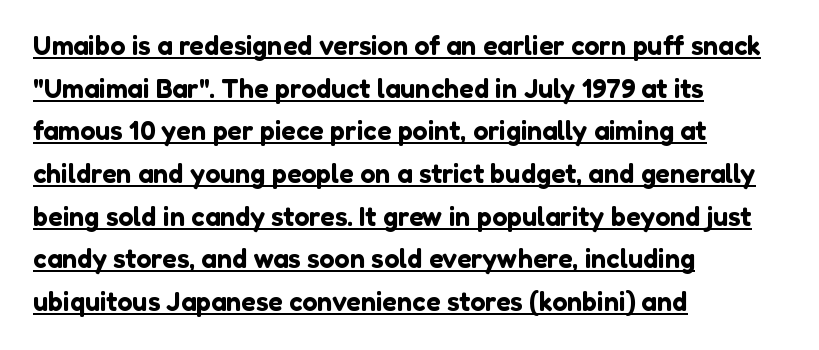
This sample keeps an unexceptional amount of space between lines. A classic flush-left, rag-right setting is used for this passage. If you drew a line through each stem, it would be perfectly vertical. The gaps between neighbouring characters are ordinary and unremarkable. Emphasis is given by a line drawn under the lettering.
